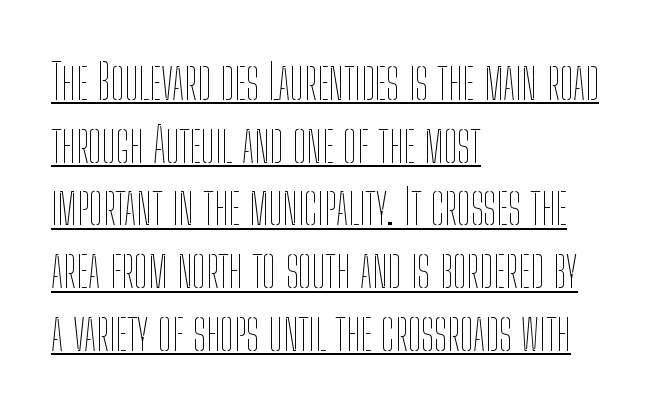
{"italic": "no", "bold": "no", "weight": "thin", "width": "condensed", "stroke_contrast": "low", "x_height": "medium", "monospaced": "no", "underline": "yes", "align": "left", "line_spacing": "normal", "line_spacing_ratio": 1.28, "letter_spacing": "normal", "letter_spacing_em": 0.0, "glyph_px": 49}
